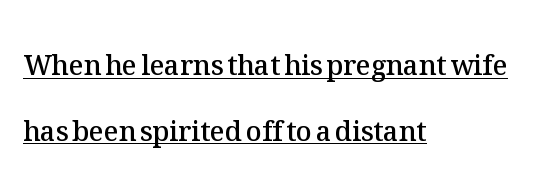
The image shows 27 px text type, upright; set left-aligned, loose line spacing (2.43x), normal letter spacing, underlined.
